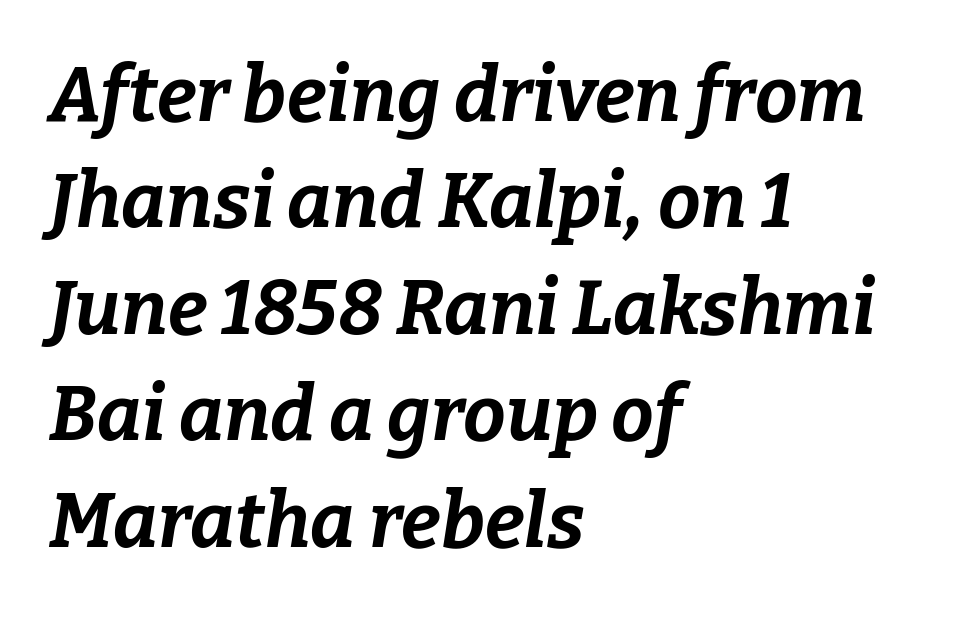
{"italic": "yes", "lean": "right", "slant_degrees": 9, "bold": "yes", "weight": "bold", "width": "normal", "stroke_contrast": "low", "x_height": "medium", "monospaced": "no", "underline": "no", "align": "left", "line_spacing": "normal", "line_spacing_ratio": 1.4, "letter_spacing": "normal", "letter_spacing_em": 0.0, "glyph_px": 76}
